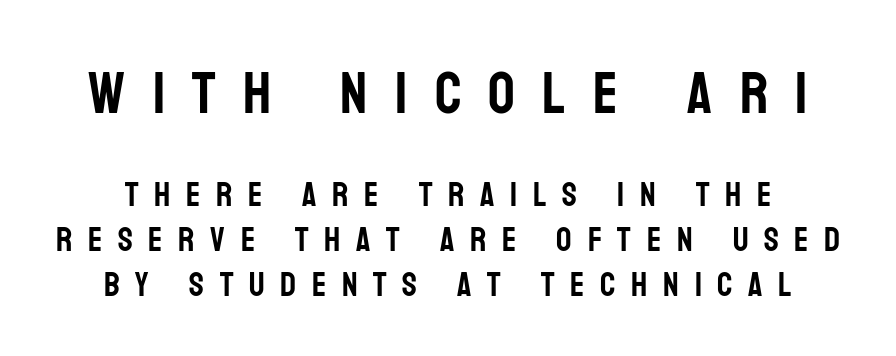
Q: Is the text italic (slanted)? A: No, it is upright.
Q: Is the typeface a serif or a sans-serif typeface? A: Sans-serif.
Q: Is the text underlined? A: No.
Q: How is the paragraph aligned? A: Centered.
Q: Is the spacing between letters normal or unusually wide? A: Unusually wide.
Q: Is the spacing between lines tight, normal or loose? A: Normal.
Q: Which block of text is set in a larger size, the first (top) or the second (bottom)? A: The first (top) one.
Q: Width (condensed, normal, or wide)? A: Condensed.
Q: Stroke contrast? A: Low.
Q: x-height? A: Large.
Q: Monospaced? A: No.
